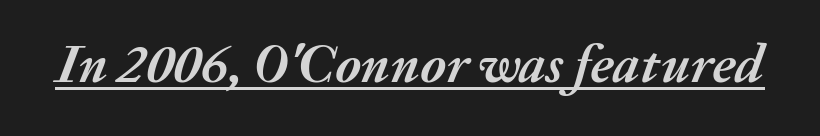
{"italic": "yes", "lean": "right", "slant_degrees": 20, "bold": "yes", "weight": "semibold", "width": "normal", "stroke_contrast": "medium", "x_height": "medium", "monospaced": "no", "underline": "yes", "letter_spacing": "normal", "letter_spacing_em": 0.0, "glyph_px": 55}
